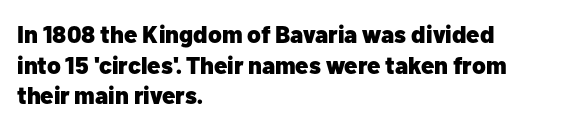
Q: Is the text bold? A: Yes.
Q: Is the text italic (slanted)? A: No, it is upright.
Q: Is the text underlined? A: No.
Q: How is the paragraph aligned? A: Left-aligned.
Q: Is the spacing between letters normal or unusually wide? A: Normal.
Q: Is the spacing between lines tight, normal or loose? A: Normal.
